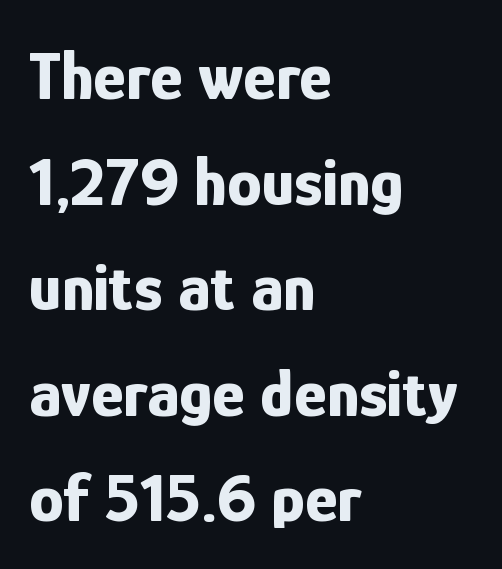
Students, observe: this is what conventionally led text looks like. Think of a printed novel: that variable character pitch is what you see here. The type is set solid horizontally, with unmodified tracking. Weight: bold.
